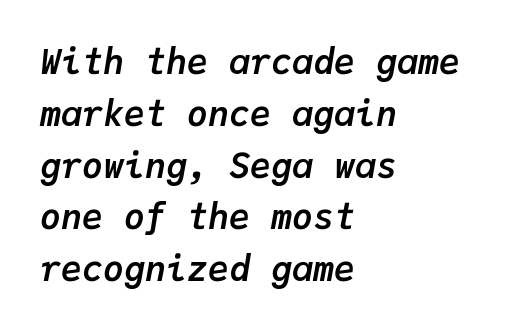
{"italic": "yes", "lean": "right", "slant_degrees": 9, "bold": "yes", "weight": "semibold", "width": "normal", "stroke_contrast": "low", "x_height": "medium", "monospaced": "yes", "underline": "no", "align": "left", "line_spacing": "normal", "line_spacing_ratio": 1.48, "letter_spacing": "normal", "letter_spacing_em": 0.0, "glyph_px": 35}
